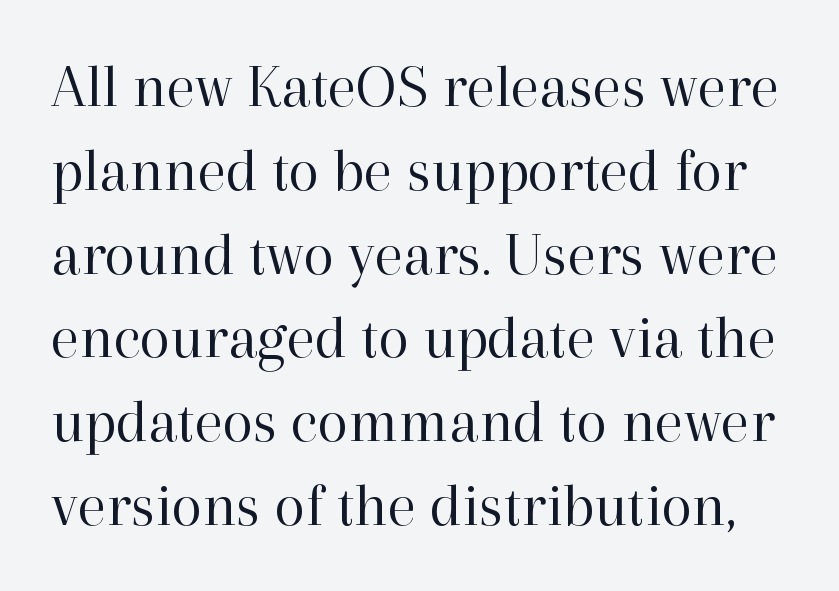
The image shows 63 px regular-weight serif type, upright; set normal line spacing (1.33x), normal letter spacing, not underlined; high stroke contrast and a medium x-height.
